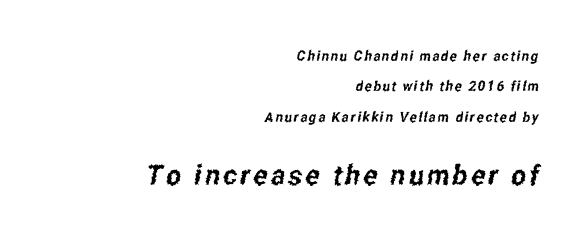
Horizontal alignment here is rightward, an uncommon choice for prose. Students, observe: this is what heavily led, spacious text looks like. Look at the bottom of the vertical strokes: they stop flat, with no serifs. The designer gave the closing block more size than the opening block. Here the designer chose a conventional face with non-uniform glyph widths.
